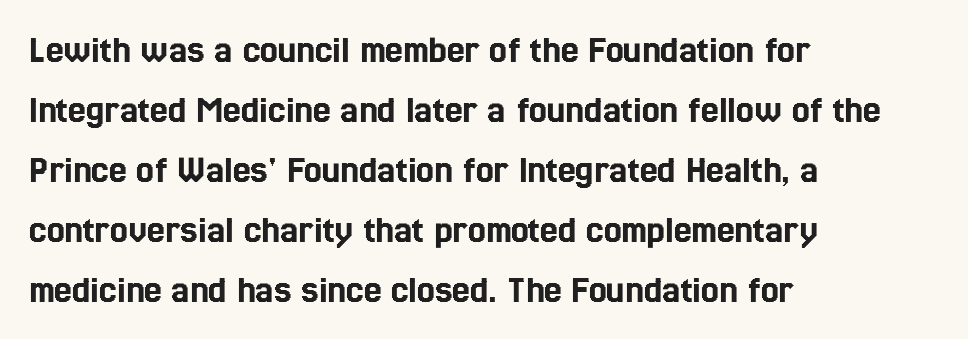
The image shows 40 px condensed type, upright; set left-aligned, normal line spacing (1.5x), normal letter spacing, not underlined; a medium x-height.
